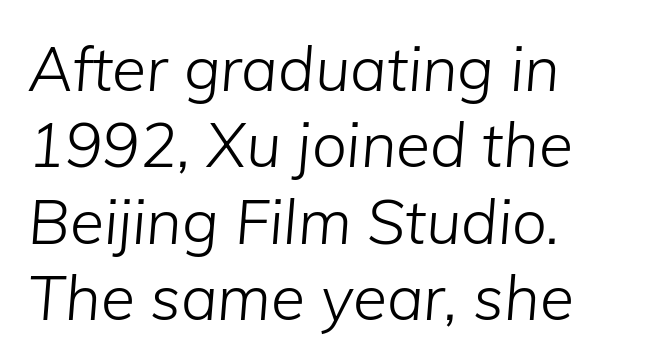
Every row of glyphs begins at an identical x-position on the left. The letters are slanted; this is an italic face. Standard letterfit; no display-style spreading of the glyphs. You could not count columns in this text — the font is proportionally spaced. This rendering features lettering with no underline. The typesetting does not lean heavy: it is not bold.
